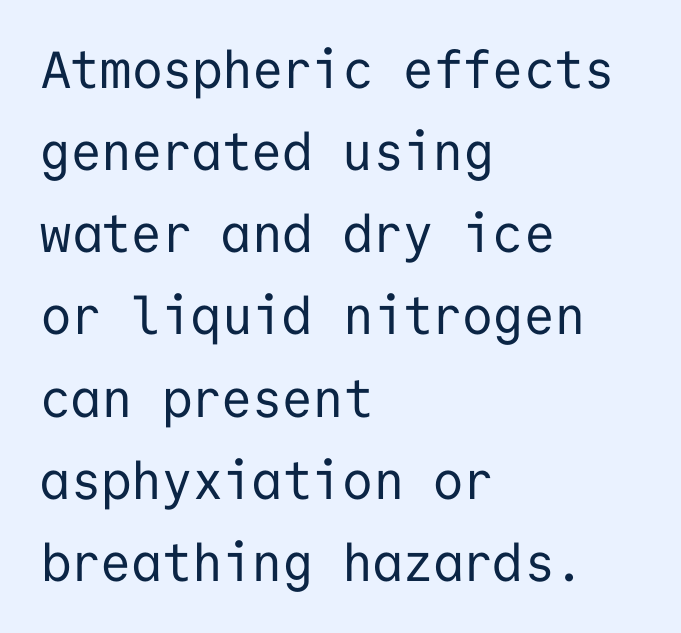
Letters have the restrained weight of plain body copy at most. Look at the tracking — it's just the regular setting, nothing added. Unlike italic type, these characters show no tilt at all. This sample keeps an unexceptional amount of space between lines. In CSS terms this would be text-align: left. Fixed-width glyphs throughout — classic coding-font behaviour.
